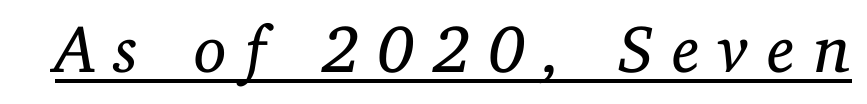
The image shows 67 px regular-weight serif type, italic (leaning right); set unusually wide letter spacing (+0.27 em), underlined; low stroke contrast and a medium x-height.
